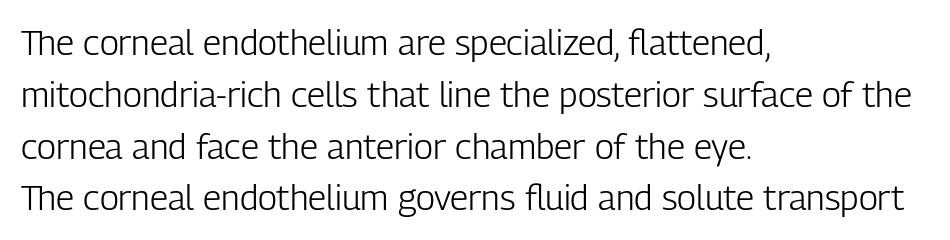
Q: Is the text bold? A: No.
Q: Is the text italic (slanted)? A: No, it is upright.
Q: Is the typeface a serif or a sans-serif typeface? A: Sans-serif.
Q: Is the text underlined? A: No.
Q: How is the paragraph aligned? A: Left-aligned.
Q: Is the spacing between letters normal or unusually wide? A: Normal.
Q: Is the spacing between lines tight, normal or loose? A: Normal.
Q: Width (condensed, normal, or wide)? A: Condensed.
Q: Stroke contrast? A: Low.
Q: x-height? A: Medium.
Q: Monospaced? A: No.
